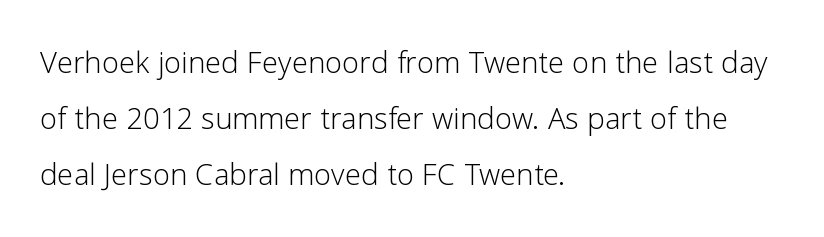
The image shows 39 px light sans-serif type, upright; set left-aligned, normal line spacing (1.44x), normal letter spacing, not underlined; low stroke contrast and a medium x-height.
